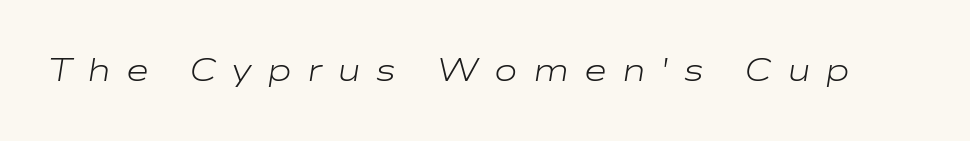
The image shows 32 px light, wide type, italic (leaning right); set unusually wide letter spacing (+0.46 em), not underlined; low stroke contrast and a medium x-height.
